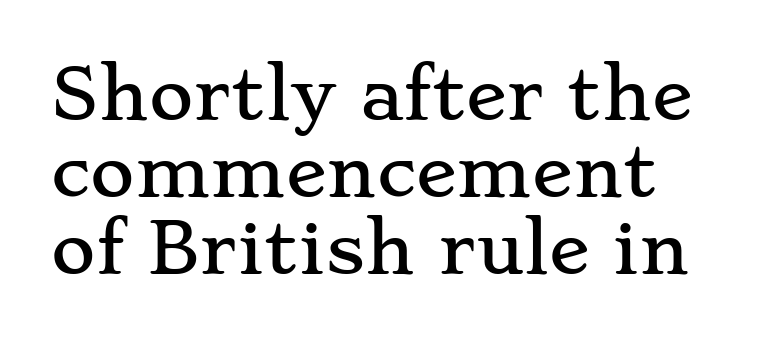
The image shows 68 px wide serif type, upright; set tight line spacing (1.13x), normal letter spacing, not underlined; low stroke contrast and a small x-height.
